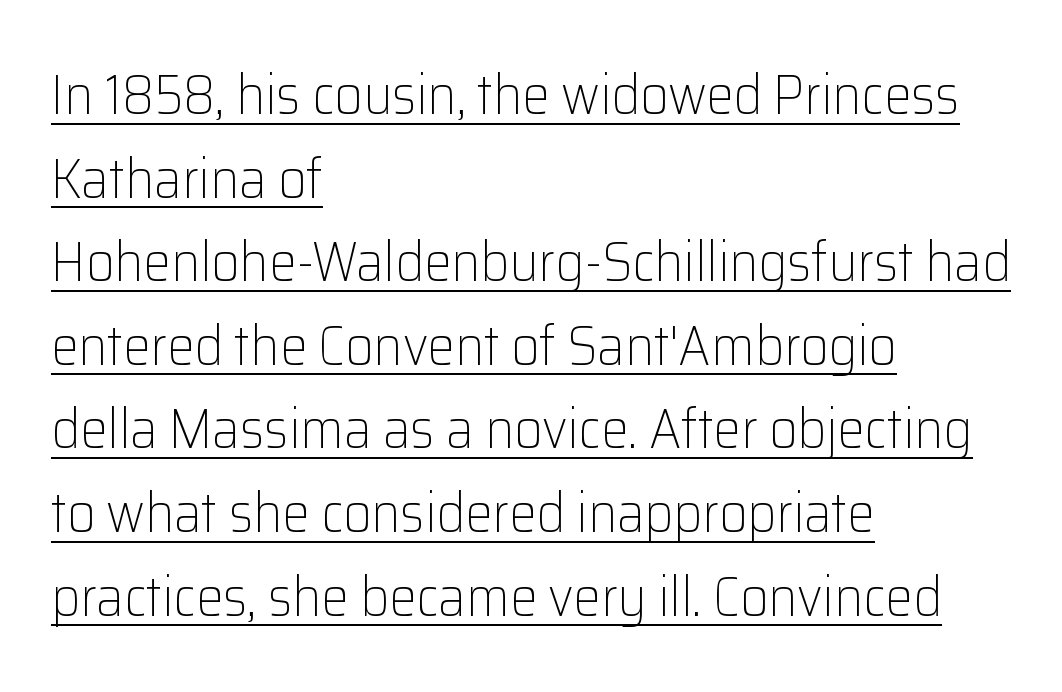
The rows are spaced the way most documents space them. These lines are rendered in a variable-pitch font. Looks like someone drew a line under every word here. Between one letter and the next there's only the usual sliver of space. The typesetting does not lean heavy: it is not bold. The specimen reads as upright at a glance.
